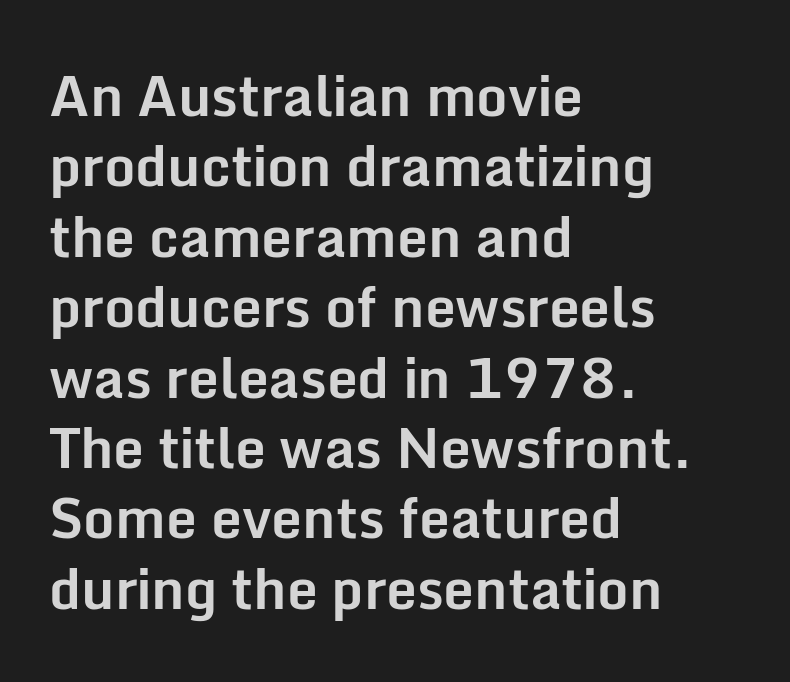
The image shows 55 px bold sans-serif type, upright; set left-aligned, normal line spacing (1.28x), normal letter spacing, not underlined; low stroke contrast and a medium x-height.
